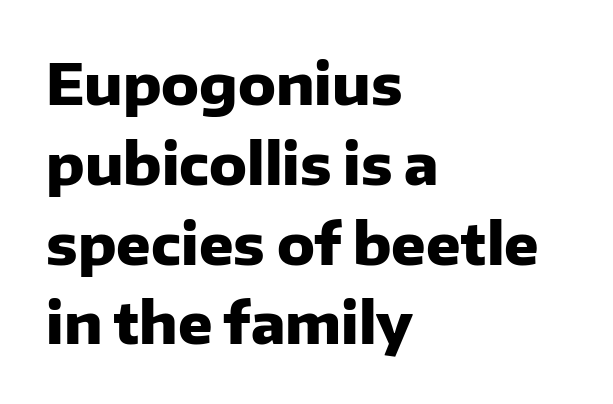
Q: Is the text bold? A: Yes.
Q: Is the text italic (slanted)? A: No, it is upright.
Q: Is the typeface a serif or a sans-serif typeface? A: Sans-serif.
Q: Is the text underlined? A: No.
Q: How is the paragraph aligned? A: Left-aligned.
Q: Is the spacing between letters normal or unusually wide? A: Normal.
Q: Is the spacing between lines tight, normal or loose? A: Normal.
Q: Width (condensed, normal, or wide)? A: Normal.
Q: Stroke contrast? A: Low.
Q: x-height? A: Medium.
Q: Monospaced? A: No.
